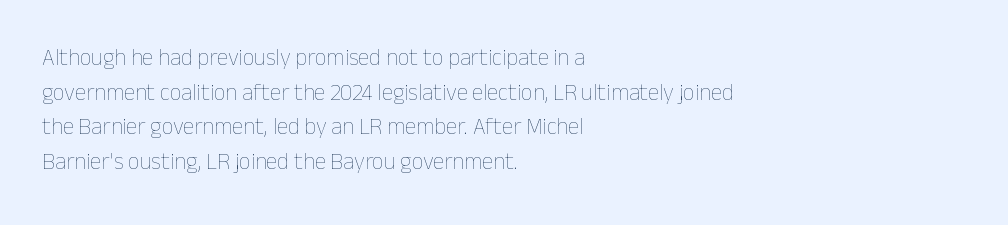
Vertical strokes here are truly vertical. Is the block centered? No — it sits flush against the left margin. Standard letterfit; no display-style spreading of the glyphs. This is not heavy type; no bold has been used.
